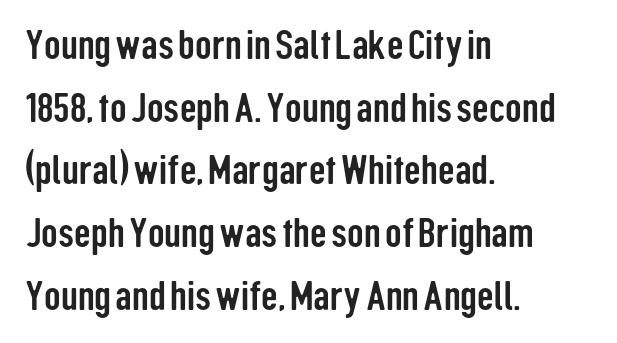
The image shows 41 px condensed sans-serif type, upright; set left-aligned, normal line spacing (1.53x), normal letter spacing, not underlined; low stroke contrast and a medium x-height.
